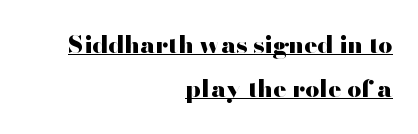
{"italic": "no", "bold": "yes", "underline": "yes", "align": "right", "line_spacing_ratio": 1.85, "letter_spacing": "normal", "letter_spacing_em": 0.0, "glyph_px": 24}
